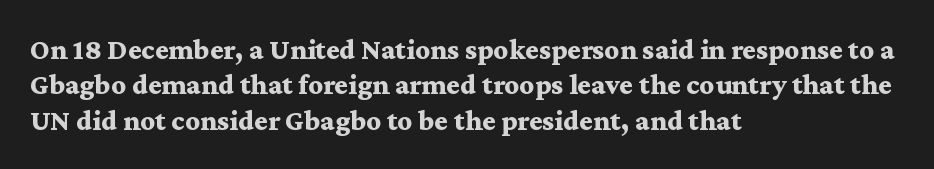
Q: Is the text bold? A: Yes.
Q: Is the text italic (slanted)? A: No, it is upright.
Q: Is the typeface a serif or a sans-serif typeface? A: Serif.
Q: Is the text underlined? A: No.
Q: How is the paragraph aligned? A: Left-aligned.
Q: Is the spacing between letters normal or unusually wide? A: Normal.
Q: Width (condensed, normal, or wide)? A: Wide.
Q: Stroke contrast? A: Medium.
Q: x-height? A: Medium.
Q: Monospaced? A: No.
